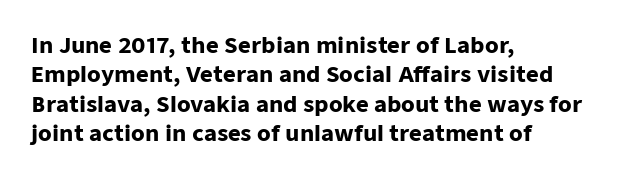
Q: Is the text bold? A: Yes.
Q: Is the text italic (slanted)? A: No, it is upright.
Q: Is the text underlined? A: No.
Q: How is the paragraph aligned? A: Left-aligned.
Q: Is the spacing between letters normal or unusually wide? A: Normal.
Q: Is the spacing between lines tight, normal or loose? A: Normal.
